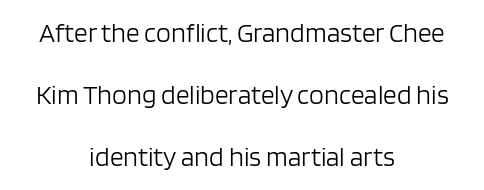
The image shows 27 px text type, upright; set centered, loose line spacing (2.3x), normal letter spacing, not underlined.
